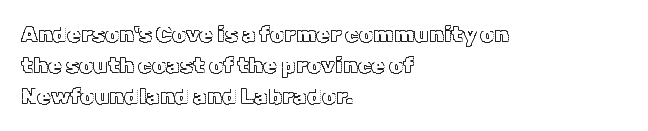
Q: Is the text italic (slanted)? A: No, it is upright.
Q: Is the text underlined? A: No.
Q: How is the paragraph aligned? A: Left-aligned.
Q: Is the spacing between letters normal or unusually wide? A: Normal.
Q: Is the spacing between lines tight, normal or loose? A: Normal.
